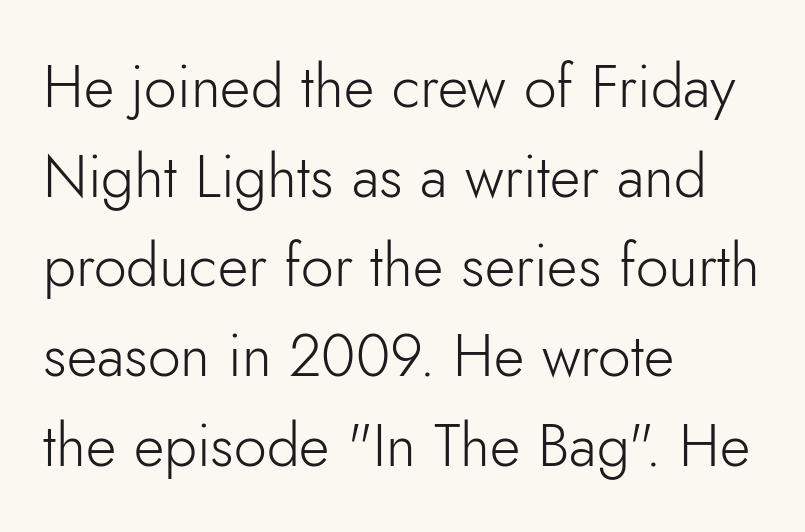
{"serif": "no", "italic": "no", "bold": "no", "weight": "light", "width": "normal", "stroke_contrast": "low", "x_height": "small", "monospaced": "no", "underline": "no", "align": "left", "line_spacing": "normal", "line_spacing_ratio": 1.52, "letter_spacing": "normal", "letter_spacing_em": 0.0, "glyph_px": 59}
